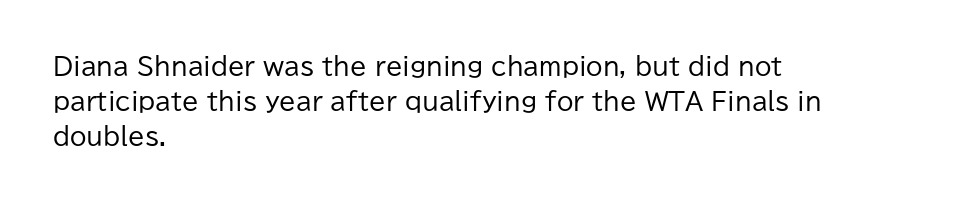
{"italic": "no", "bold": "no", "underline": "no", "align": "left", "line_spacing": "normal", "line_spacing_ratio": 1.45, "letter_spacing": "normal", "letter_spacing_em": 0.0, "glyph_px": 24}
